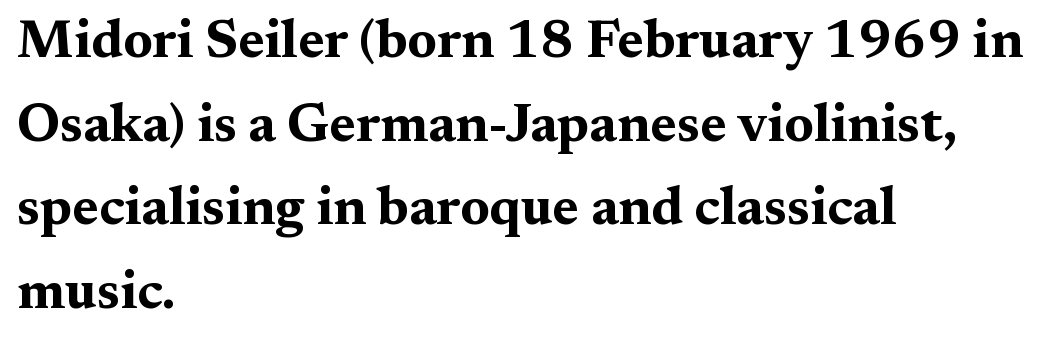
The image shows 54 px bold, wide serif type, upright; set left-aligned, normal line spacing (1.55x), normal letter spacing, not underlined; medium stroke contrast and a medium x-height.
